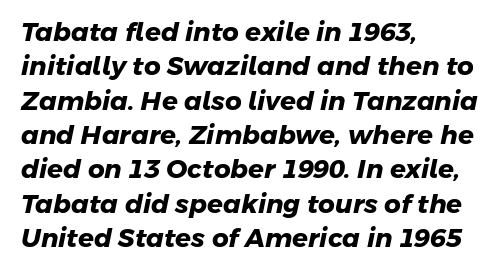
Q: Is the text bold? A: Yes.
Q: Is the text underlined? A: No.
Q: How is the paragraph aligned? A: Left-aligned.
Q: Is the spacing between letters normal or unusually wide? A: Normal.
Q: Is the spacing between lines tight, normal or loose? A: Normal.
